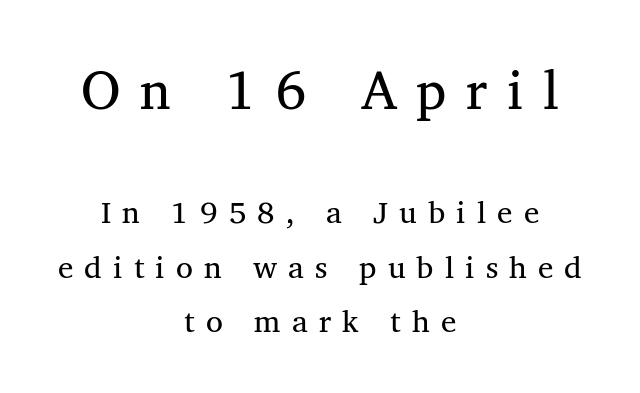
{"serif": "yes", "bold": "no", "weight": "regular", "width": "normal", "stroke_contrast": "medium", "x_height": "medium", "monospaced": "no", "underline": "no", "align": "center", "line_spacing_ratio": 1.76, "letter_spacing": "wide", "letter_spacing_em": 0.36, "larger_block": "first", "size_ratio": 1.74, "glyph_px": 54}
